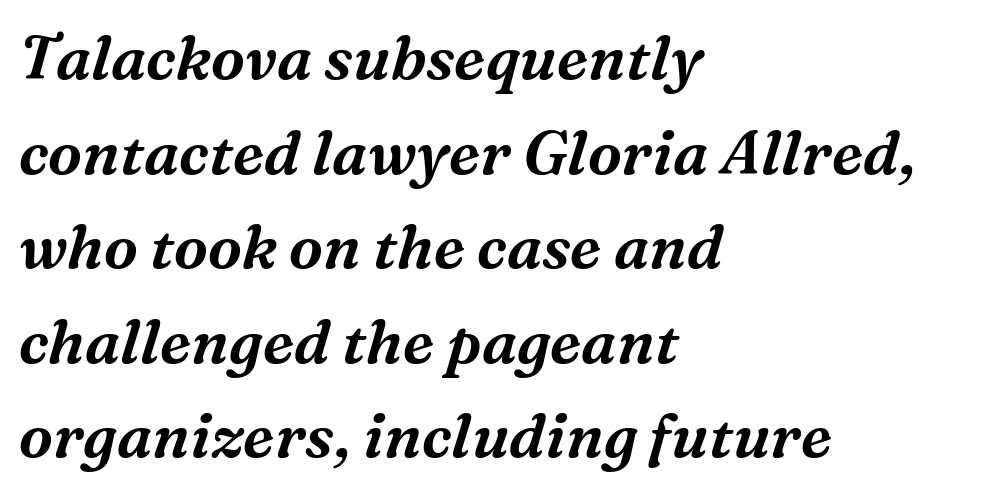
Q: Is the text italic (slanted)? A: Yes, it leans right by about 16 degrees.
Q: Is the typeface a serif or a sans-serif typeface? A: Serif.
Q: Is the text underlined? A: No.
Q: How is the paragraph aligned? A: Left-aligned.
Q: Is the spacing between letters normal or unusually wide? A: Normal.
Q: Is the spacing between lines tight, normal or loose? A: Normal.
Q: Width (condensed, normal, or wide)? A: Normal.
Q: Stroke contrast? A: Medium.
Q: x-height? A: Medium.
Q: Monospaced? A: No.
